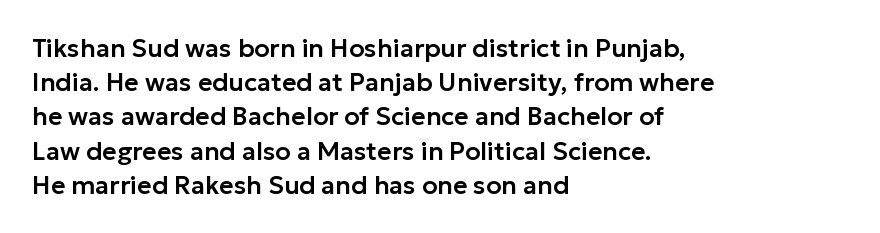
{"italic": "no", "underline": "no", "align": "left", "line_spacing": "normal", "line_spacing_ratio": 1.37, "letter_spacing": "normal", "letter_spacing_em": 0.0, "glyph_px": 25}
